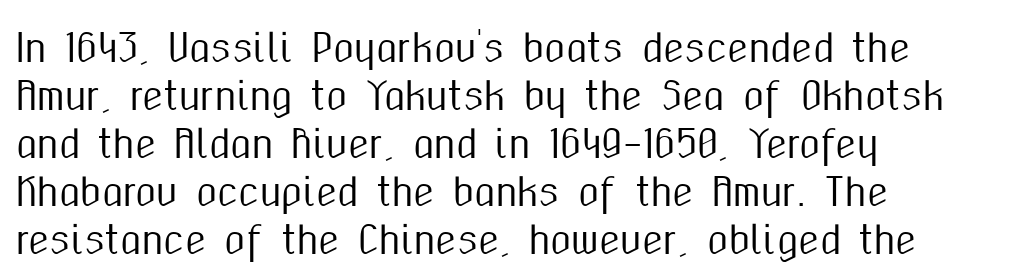
Posture: straight, roman, zero tilt. Varying glyph widths throughout — classic text-font behaviour. The rag falls on the right side of this text block. The line-height multiplier appears to be the usual default.
